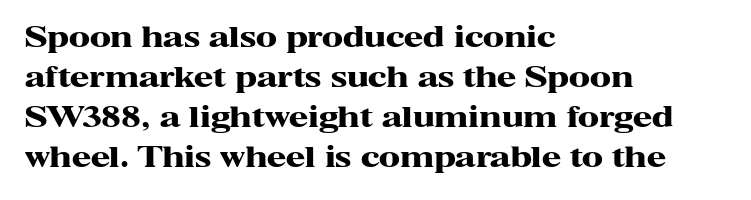
Spacing between characters is what you'd get straight out of the box. The paragraph shown leans on its left margin. Characters remain perfectly vertical along every line. Here the designer chose a conventional face with non-uniform glyph widths.
